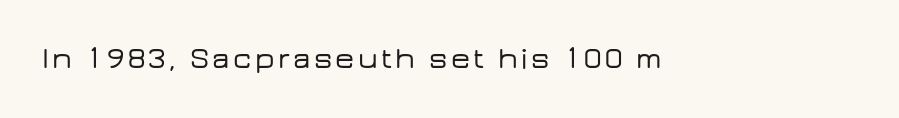
The image shows 30 px wide sans-serif type, upright; set not underlined; low stroke contrast and a medium x-height.
